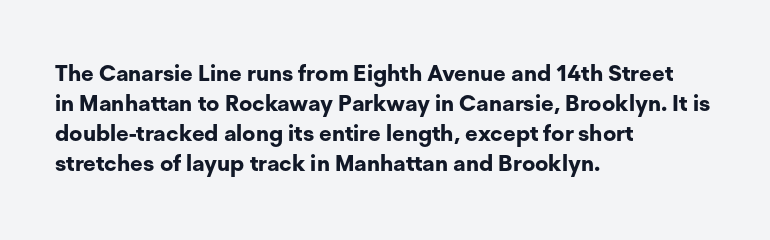
The paragraph shown leans on its left margin. This block has exactly the height ordinary leading produces. Italic: no, the glyphs are upright roman. The baseline area is clear.
